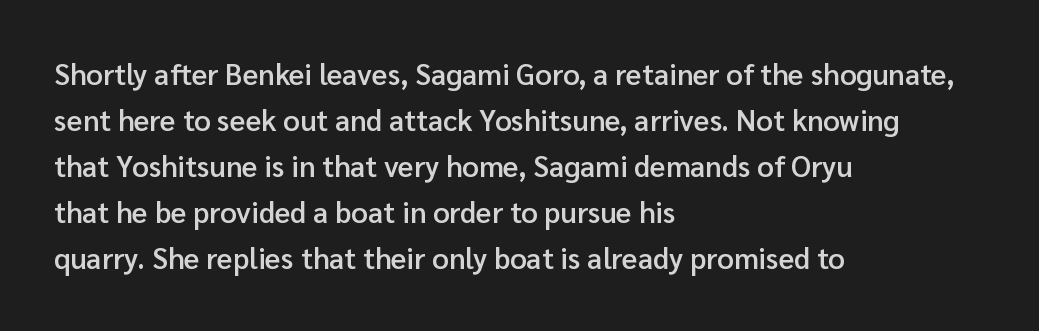
Each word holds together tightly as a unit, with standard inter-letter gaps. The typesetter chose a ragged-right arrangement here. The space between consecutive lines is moderate. The foot of each line stays bare and open.
